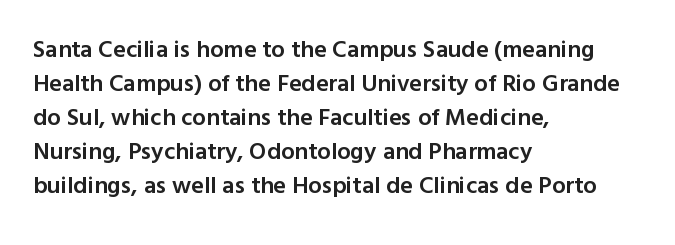
Q: Is the text bold? A: Semi-bold.
Q: Is the text italic (slanted)? A: No, it is upright.
Q: Is the text underlined? A: No.
Q: How is the paragraph aligned? A: Left-aligned.
Q: Is the spacing between letters normal or unusually wide? A: Normal.
Q: Is the spacing between lines tight, normal or loose? A: Normal.
